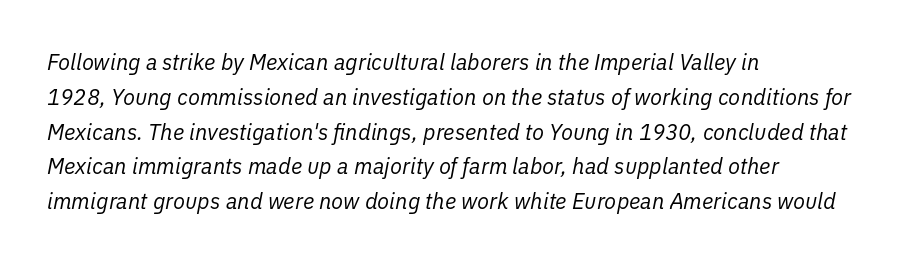
The image shows 22 px text type, italic (leaning right); set left-aligned, normal line spacing (1.58x), normal letter spacing, not underlined.
